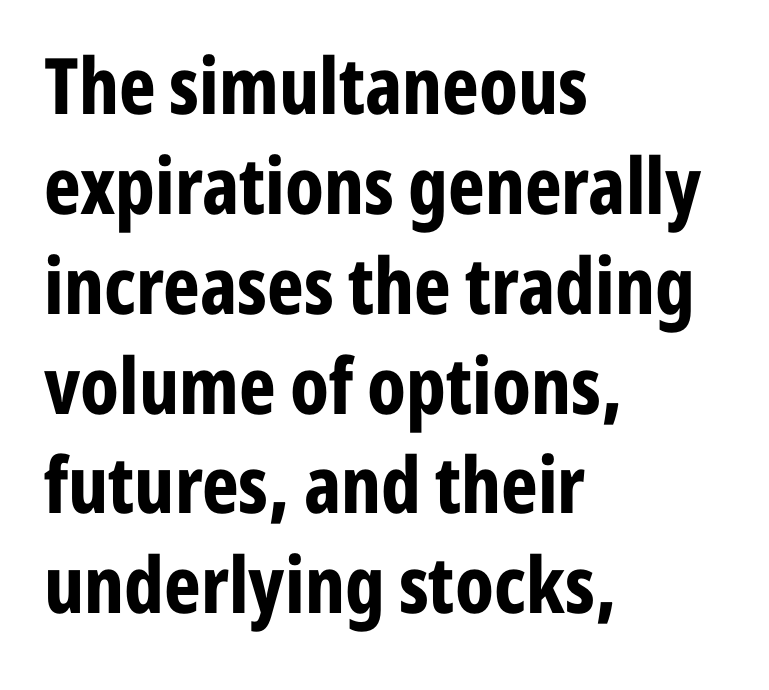
{"serif": "no", "italic": "no", "bold": "yes", "weight": "bold", "width": "condensed", "stroke_contrast": "low", "x_height": "medium", "monospaced": "no", "underline": "no", "align": "left", "line_spacing": "normal", "line_spacing_ratio": 1.28, "letter_spacing": "normal", "letter_spacing_em": 0.0, "glyph_px": 78}
